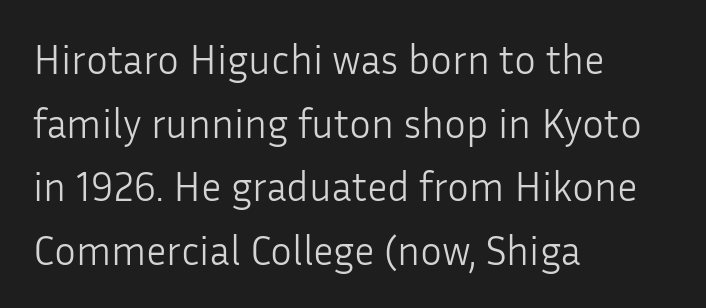
{"serif": "no", "italic": "no", "bold": "no", "weight": "light", "width": "normal", "stroke_contrast": "low", "x_height": "medium", "monospaced": "no", "underline": "no", "align": "left", "line_spacing": "normal", "line_spacing_ratio": 1.55, "letter_spacing": "normal", "letter_spacing_em": 0.0, "glyph_px": 41}
